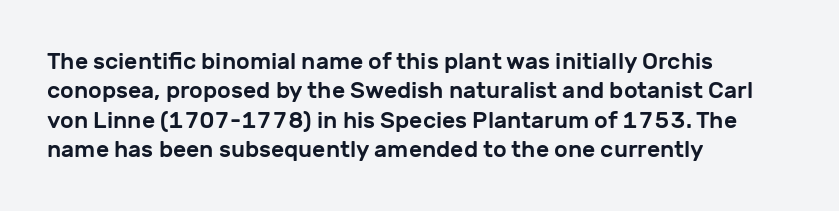
The image shows 23 px text type, upright; set left-aligned, normal line spacing (1.28x), normal letter spacing, not underlined.
